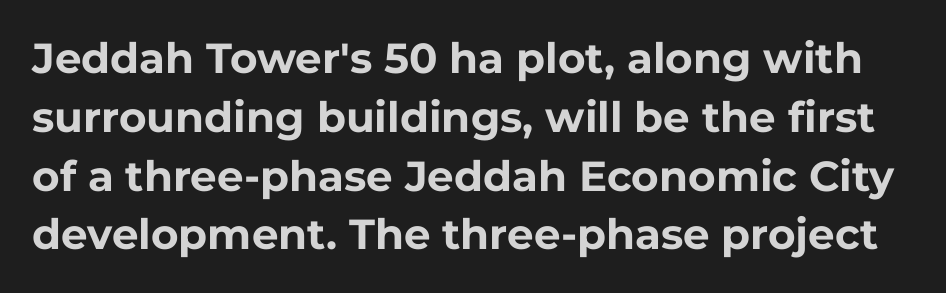
Q: Is the text bold? A: Yes.
Q: Is the text italic (slanted)? A: No, it is upright.
Q: Is the typeface a serif or a sans-serif typeface? A: Sans-serif.
Q: Is the text underlined? A: No.
Q: Is the spacing between letters normal or unusually wide? A: Normal.
Q: Is the spacing between lines tight, normal or loose? A: Normal.
Q: Width (condensed, normal, or wide)? A: Normal.
Q: Stroke contrast? A: Low.
Q: x-height? A: Medium.
Q: Monospaced? A: No.
